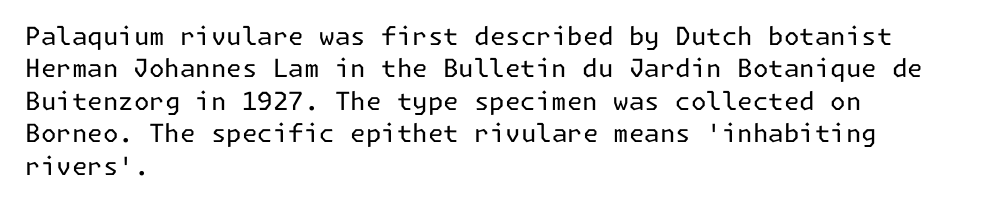
Q: Is the text bold? A: No.
Q: Is the text italic (slanted)? A: No, it is upright.
Q: Is the text underlined? A: No.
Q: How is the paragraph aligned? A: Left-aligned.
Q: Is the spacing between letters normal or unusually wide? A: Normal.
Q: Is the spacing between lines tight, normal or loose? A: Normal.
